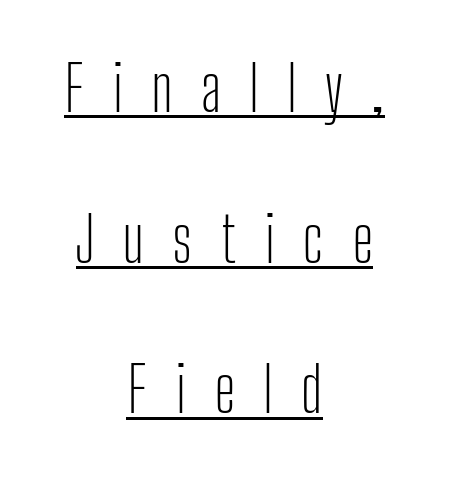
There is plenty of visible air inserted between adjacent glyphs. Decoration check: the copy is underlined. The letters stand straight up with perfectly vertical stems. Reading down the column, the eye jumps a long way to each next line. Each letter's strokes conclude bluntly, with no projecting serifs.
